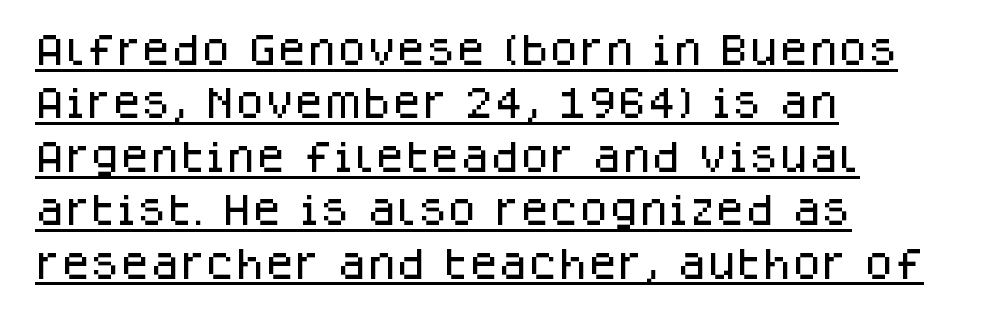
The image shows 34 px sans-serif type, upright; set left-aligned, normal line spacing (1.57x), normal letter spacing, underlined; low stroke contrast and a large x-height.
